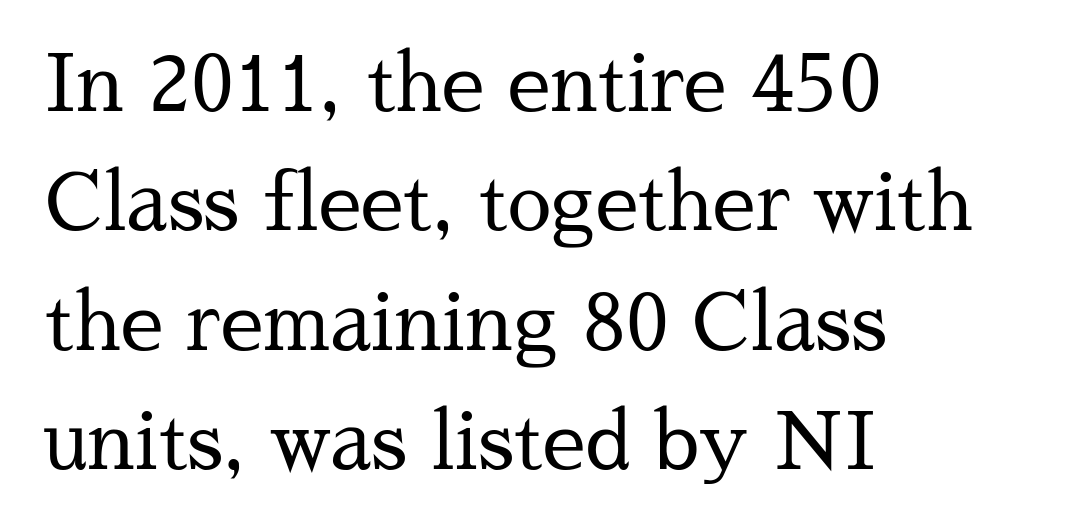
{"serif": "yes", "italic": "no", "bold": "no", "weight": "regular", "width": "normal", "stroke_contrast": "medium", "x_height": "medium", "monospaced": "no", "underline": "no", "align": "left", "line_spacing": "normal", "line_spacing_ratio": 1.53, "letter_spacing": "normal", "letter_spacing_em": 0.0, "glyph_px": 78}
